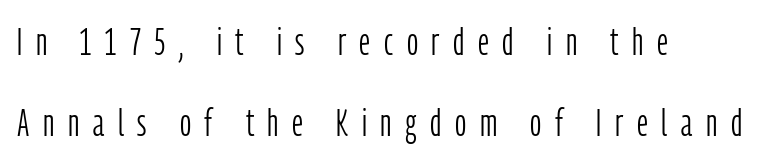
{"serif": "no", "italic": "no", "bold": "no", "weight": "light", "width": "condensed", "stroke_contrast": "low", "x_height": "medium", "monospaced": "no", "underline": "no", "align": "left", "line_spacing": "loose", "line_spacing_ratio": 2.08, "letter_spacing": "wide", "letter_spacing_em": 0.35, "glyph_px": 39}
